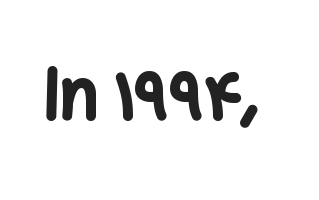
The image shows 67 px bold sans-serif type, upright; set normal letter spacing, not underlined; low stroke contrast and a medium x-height.
